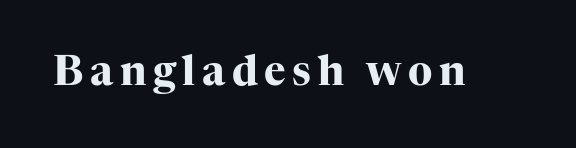
Q: Is the text bold? A: Yes.
Q: Is the text italic (slanted)? A: No, it is upright.
Q: Is the typeface a serif or a sans-serif typeface? A: Serif.
Q: Is the text underlined? A: No.
Q: Width (condensed, normal, or wide)? A: Normal.
Q: Stroke contrast? A: High.
Q: x-height? A: Medium.
Q: Monospaced? A: No.
